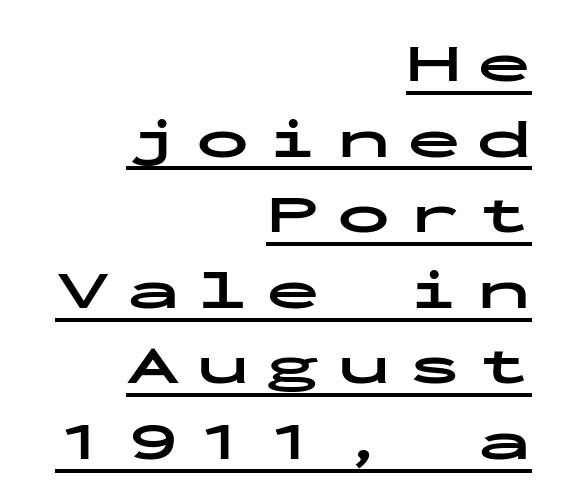
Q: Is the text bold? A: Yes.
Q: Is the text italic (slanted)? A: No, it is upright.
Q: Is the typeface a serif or a sans-serif typeface? A: Sans-serif.
Q: Is the text underlined? A: Yes.
Q: How is the paragraph aligned? A: Right-aligned.
Q: Is the spacing between letters normal or unusually wide? A: Unusually wide.
Q: Is the spacing between lines tight, normal or loose? A: Normal.
Q: Width (condensed, normal, or wide)? A: Wide.
Q: Stroke contrast? A: Low.
Q: x-height? A: Medium.
Q: Monospaced? A: Yes.
